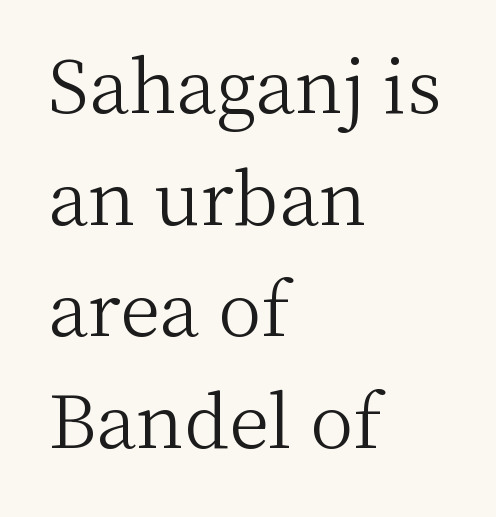
The image shows 73 px light serif type, upright; set left-aligned, normal line spacing (1.53x), normal letter spacing, not underlined; medium stroke contrast and a medium x-height.
